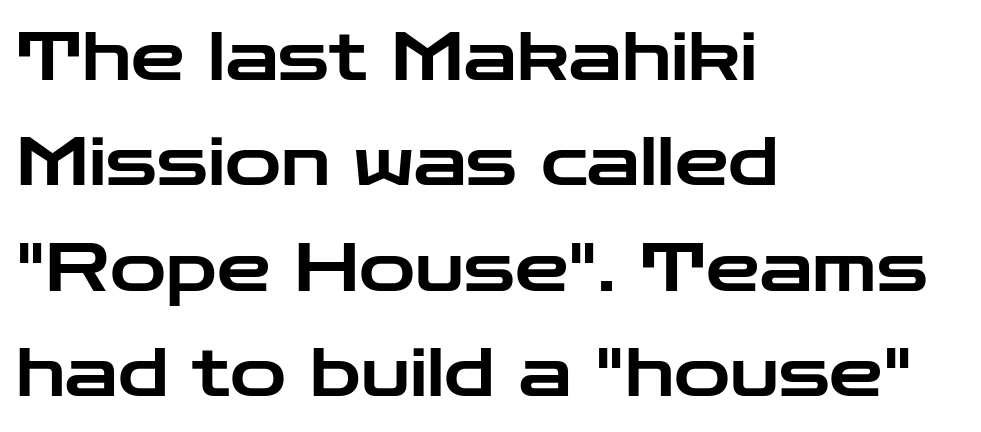
Posture: vertical. You could call the tracking neutral — neither tight nor loose. Look at the bottom of the vertical strokes: they stop flat, with no serifs. The area under the type is left untouched.
